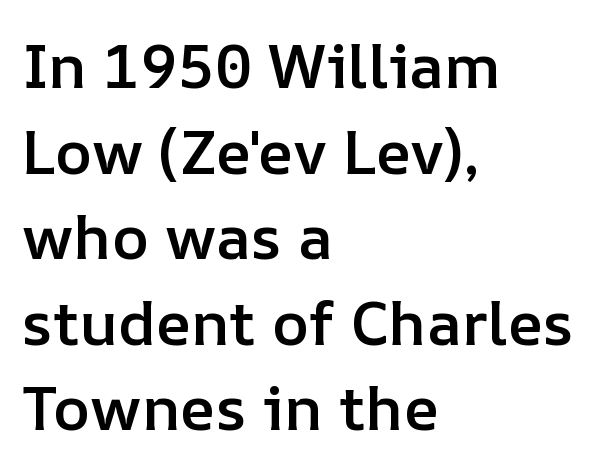
What's the leading like? Ordinary, nothing unusual. Unlike italic type, these characters show no tilt at all. Compared with an ordinary text face, these strokes are moderately heavier — a semibold. If you drew a ruler down the left edge, every line would touch it. Anything drawn beneath the words? Only blank space. The rendering uses natural spacing where letterforms have individual widths.
